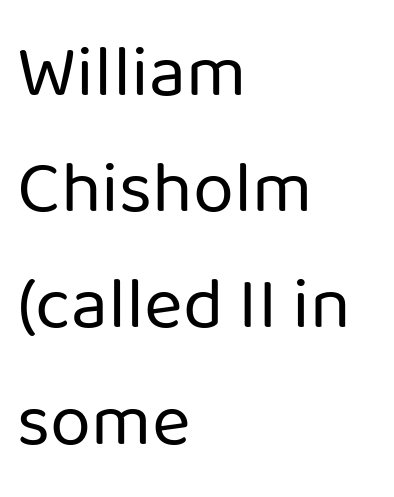
Is the stroke heavy? The answer is a plain regular-or-lighter. These lines are composed in type without serifs. The lines in this sample share a left origin and differ only in where they stop. Plain, unruled lines of type.
